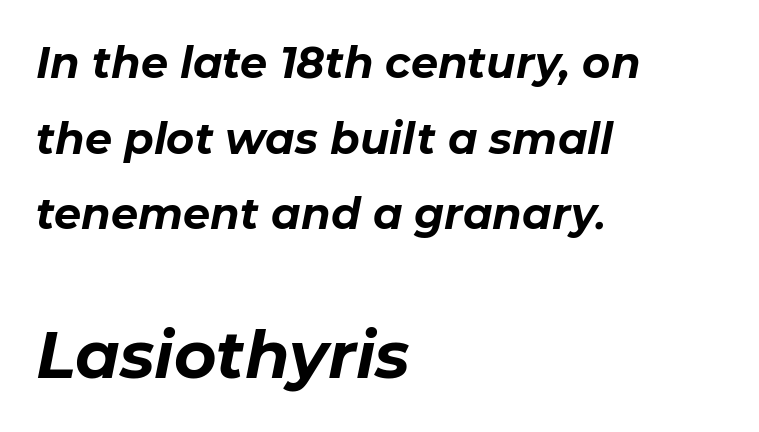
These lines were composed using italics. Line starts are locked; line ends wander. Bare-footed words on every line. In terms of letterspacing, this is plain default setting. Think of a printed novel: that variable character pitch is what you see here. Between these two stacked blocks, the lower one wins on size.
